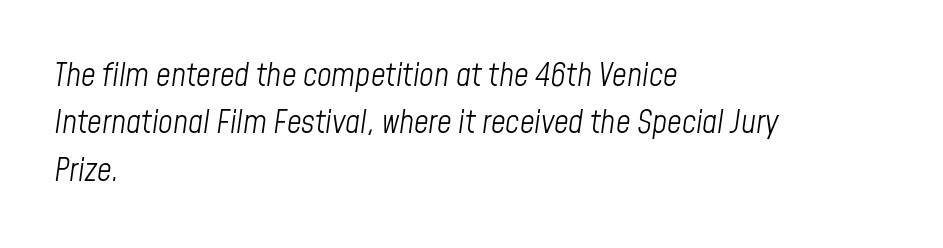
{"italic": "yes", "lean": "right", "slant_degrees": 8, "bold": "no", "weight": "light", "width": "condensed", "stroke_contrast": "low", "x_height": "medium", "monospaced": "no", "underline": "no", "align": "left", "line_spacing": "normal", "line_spacing_ratio": 1.48, "letter_spacing": "normal", "letter_spacing_em": 0.0, "glyph_px": 32}
